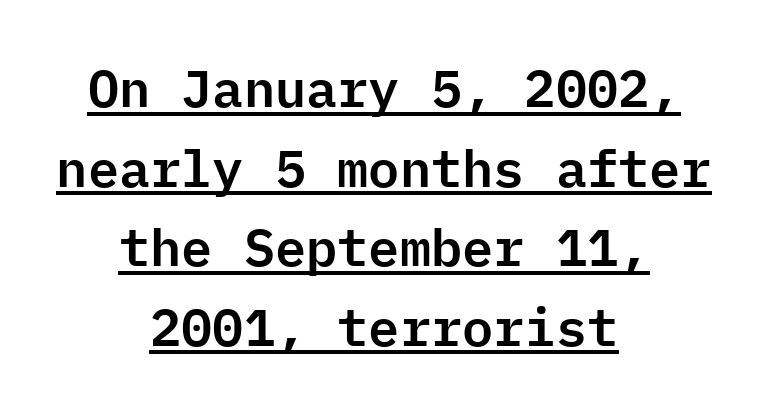
Q: Is the text italic (slanted)? A: No, it is upright.
Q: Is the typeface a serif or a sans-serif typeface? A: Sans-serif.
Q: Is the text underlined? A: Yes.
Q: How is the paragraph aligned? A: Centered.
Q: Is the spacing between letters normal or unusually wide? A: Normal.
Q: Is the spacing between lines tight, normal or loose? A: Normal.
Q: Width (condensed, normal, or wide)? A: Normal.
Q: Stroke contrast? A: Low.
Q: x-height? A: Medium.
Q: Monospaced? A: Yes.
